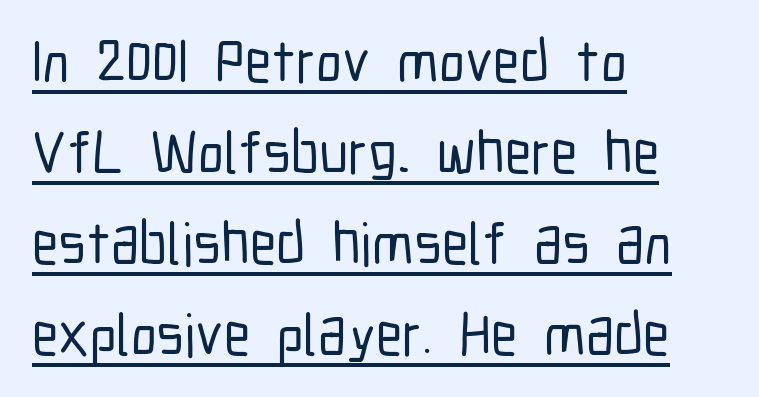
Q: Is the text italic (slanted)? A: No, it is upright.
Q: Is the typeface a serif or a sans-serif typeface? A: Sans-serif.
Q: Is the text underlined? A: Yes.
Q: How is the paragraph aligned? A: Left-aligned.
Q: Is the spacing between letters normal or unusually wide? A: Normal.
Q: Is the spacing between lines tight, normal or loose? A: Normal.
Q: Width (condensed, normal, or wide)? A: Condensed.
Q: Stroke contrast? A: Low.
Q: x-height? A: Medium.
Q: Monospaced? A: No.
